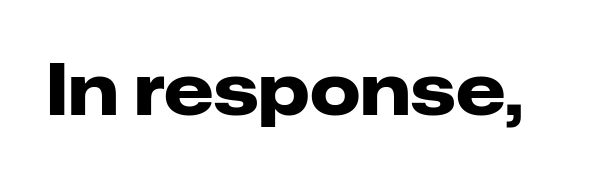
A typesetter would call this proportional, since set widths differ per character. The area under the type is left untouched. Unlike a traditional serif, this face leaves its strokes unadorned. Summary of weight: heavy, a full bold. The letterforms sit shoulder to shoulder at normal distance. Quick note: not italic, upright.
